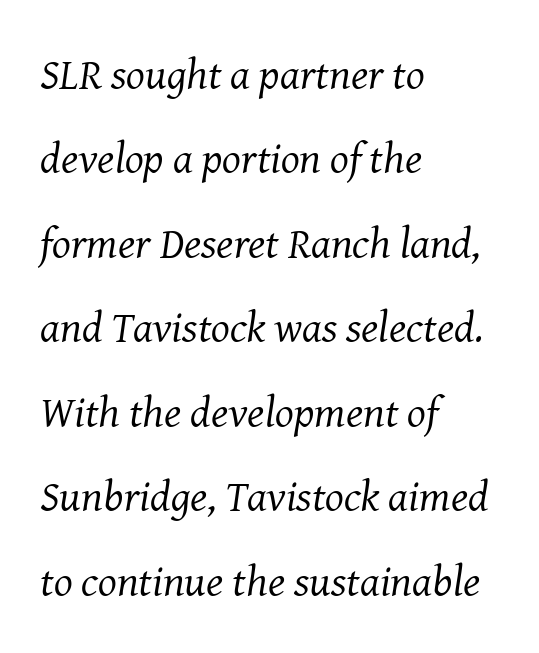
Where is the straight margin? On the left. Weight class: somewhere from thin through regular. Is the type slanted? Yes — the strokes lean at a clear angle. Typographically, this falls in the serif category.
